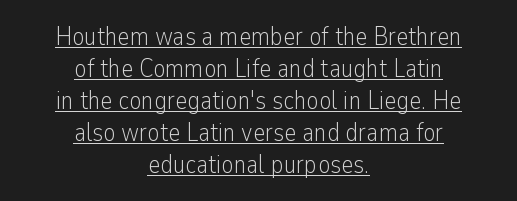
{"italic": "no", "bold": "no", "underline": "yes", "align": "center", "line_spacing_ratio": 1.23, "letter_spacing": "normal", "letter_spacing_em": 0.0, "glyph_px": 26}
